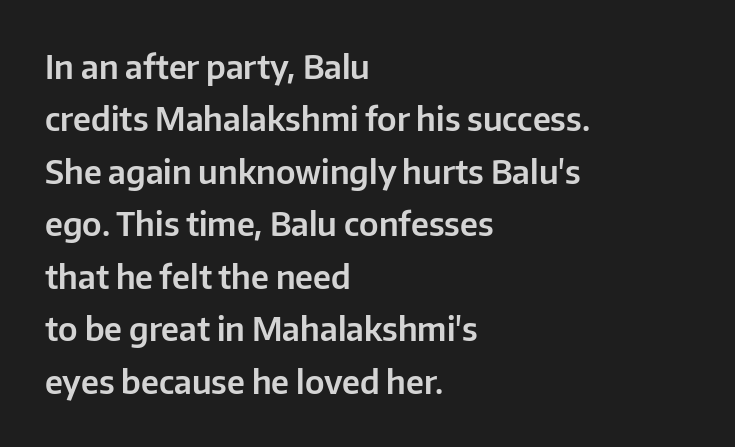
Q: Is the text italic (slanted)? A: No, it is upright.
Q: Is the typeface a serif or a sans-serif typeface? A: Sans-serif.
Q: Is the text underlined? A: No.
Q: How is the paragraph aligned? A: Left-aligned.
Q: Is the spacing between letters normal or unusually wide? A: Normal.
Q: Is the spacing between lines tight, normal or loose? A: Normal.
Q: Width (condensed, normal, or wide)? A: Normal.
Q: Stroke contrast? A: Low.
Q: x-height? A: Medium.
Q: Monospaced? A: No.
